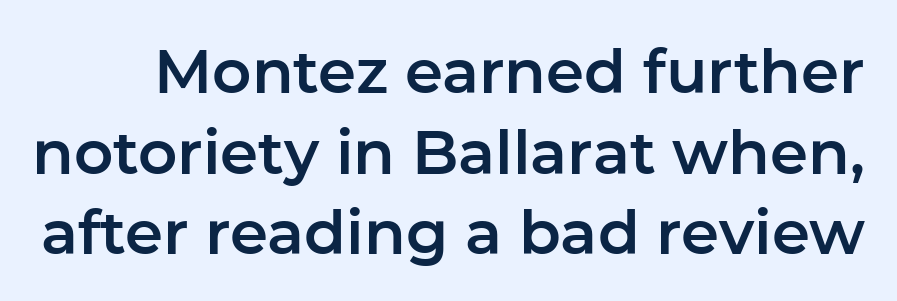
Q: Is the text italic (slanted)? A: No, it is upright.
Q: Is the typeface a serif or a sans-serif typeface? A: Sans-serif.
Q: Is the text underlined? A: No.
Q: Is the spacing between letters normal or unusually wide? A: Normal.
Q: Is the spacing between lines tight, normal or loose? A: Normal.
Q: Width (condensed, normal, or wide)? A: Normal.
Q: Stroke contrast? A: Low.
Q: x-height? A: Medium.
Q: Monospaced? A: No.
